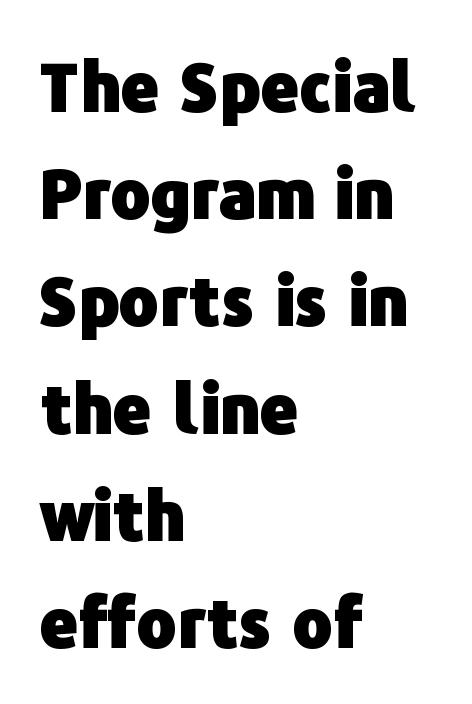
{"serif": "no", "italic": "no", "bold": "yes", "weight": "heavy", "width": "normal", "stroke_contrast": "low", "x_height": "medium", "monospaced": "no", "underline": "no", "align": "left", "line_spacing": "normal", "line_spacing_ratio": 1.6, "letter_spacing": "normal", "letter_spacing_em": 0.0, "glyph_px": 67}
